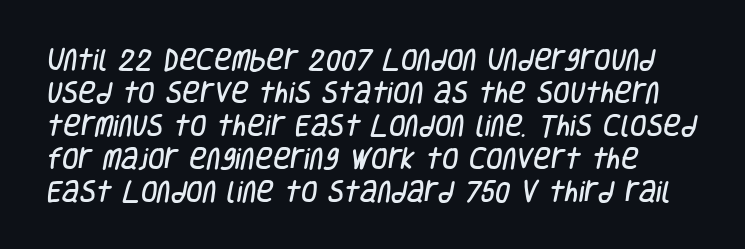
{"underline": "no", "line_spacing": "normal", "line_spacing_ratio": 1.37, "letter_spacing": "normal", "letter_spacing_em": 0.0, "glyph_px": 24}
